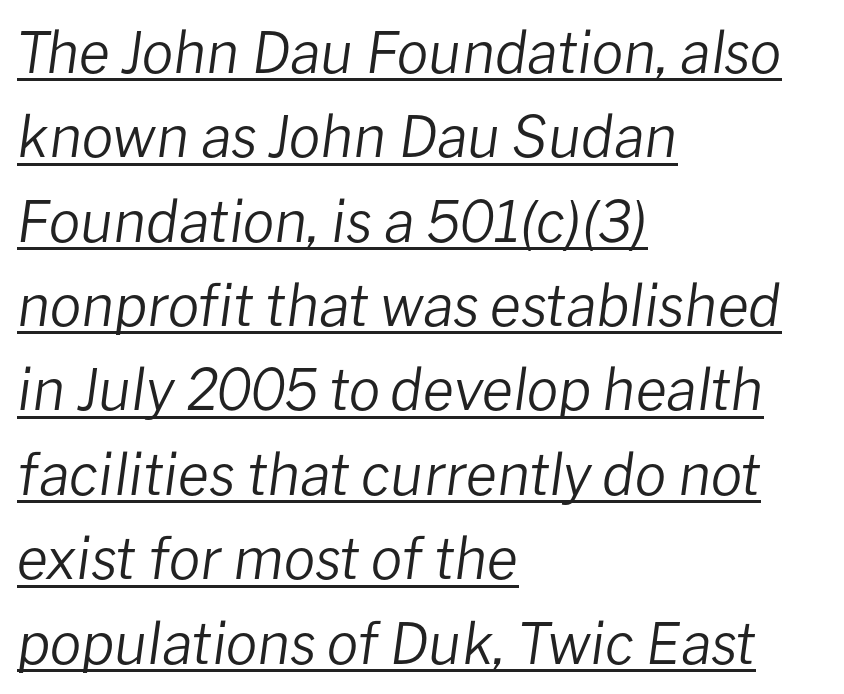
The passage shown is underscored from start to finish. Italic? Definitely — the glyphs are oblique. Heaviness? Minimal to ordinary, like unemphasized prose. Do the characters align in a grid? No, the font is proportional. Rows of type keep a routine distance in the vertical direction.
